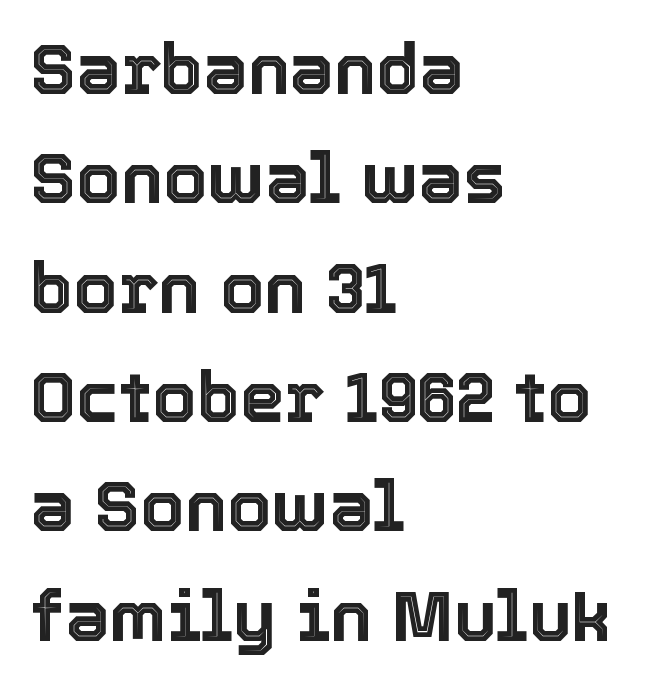
{"italic": "no", "width": "normal", "x_height": "medium", "monospaced": "no", "underline": "no", "align": "left", "line_spacing": "normal", "line_spacing_ratio": 1.54, "letter_spacing": "normal", "letter_spacing_em": 0.0, "glyph_px": 71}
